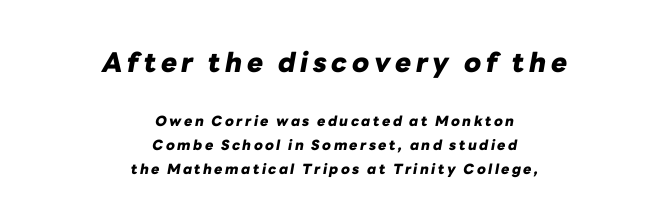
{"italic": "yes", "lean": "right", "slant_degrees": 10, "bold": "yes", "underline": "no", "align": "center", "line_spacing_ratio": 1.71, "larger_block": "first", "size_ratio": 1.93, "glyph_px": 27}
